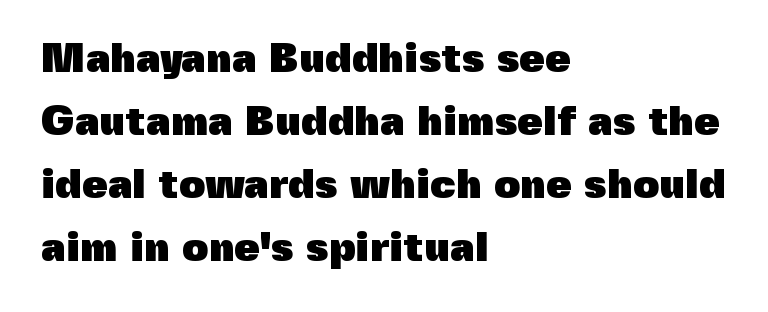
The image shows 41 px heavy sans-serif type, upright; set left-aligned, normal line spacing (1.54x), normal letter spacing, not underlined; a medium x-height.
